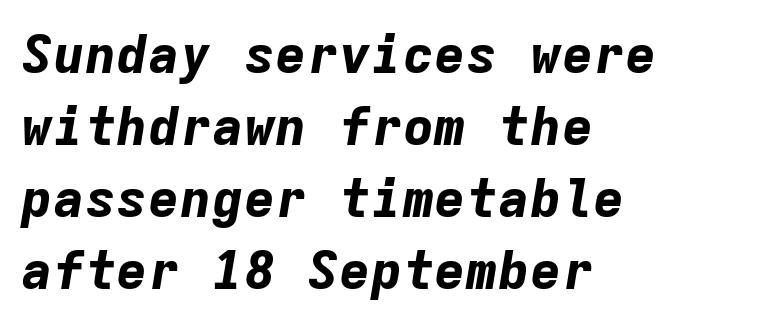
Q: Is the text bold? A: Yes.
Q: Is the text italic (slanted)? A: Yes, it leans right by about 9 degrees.
Q: Is the text underlined? A: No.
Q: How is the paragraph aligned? A: Left-aligned.
Q: Is the spacing between letters normal or unusually wide? A: Normal.
Q: Is the spacing between lines tight, normal or loose? A: Normal.
Q: Width (condensed, normal, or wide)? A: Normal.
Q: Stroke contrast? A: Low.
Q: x-height? A: Medium.
Q: Monospaced? A: Yes.
